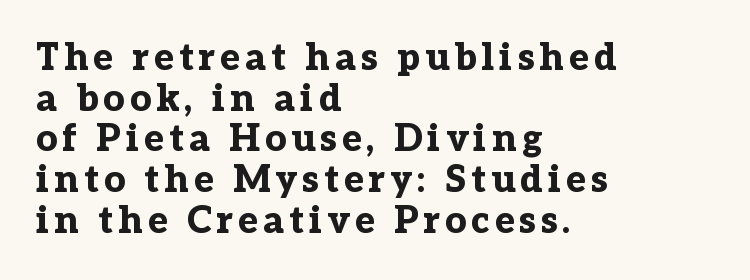
The image shows 37 px bold serif type, upright; set left-aligned, tight line spacing (1.1x), not underlined; low stroke contrast and a medium x-height.
